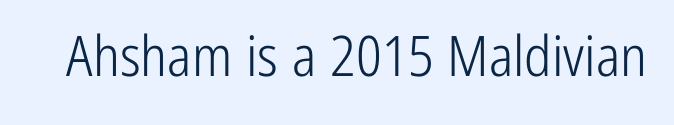
The image shows 56 px light, condensed sans-serif type, upright; set normal letter spacing, not underlined; low stroke contrast and a medium x-height.
